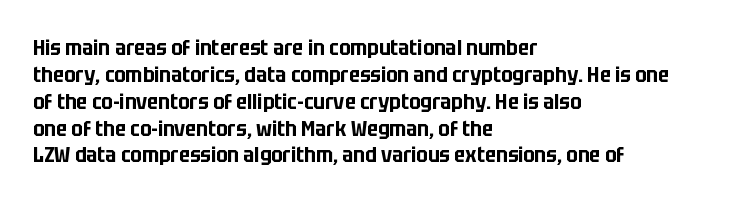
Is the block centered? No — it sits flush against the left margin. Beneath every word, the page is bare. What stands out about the letter spacing? Nothing — it is the standard amount. The lettering stays uniformly vertical, giving the passage a roman look.
